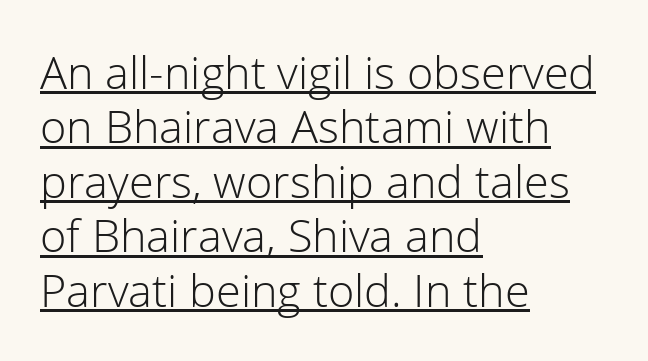
The image shows 45 px light sans-serif type, upright; set left-aligned, line spacing 1.21x, normal letter spacing, underlined; low stroke contrast and a medium x-height.
